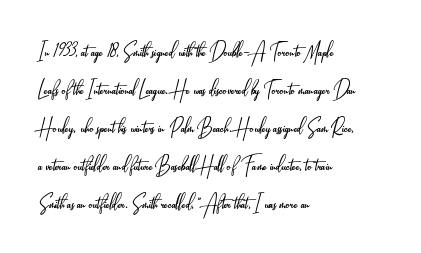
The specimen omits any rule beneath the text block's lines. All the whitespace from short lines collects on the right. Tracking here is standard; glyphs follow each other at the usual distance.
